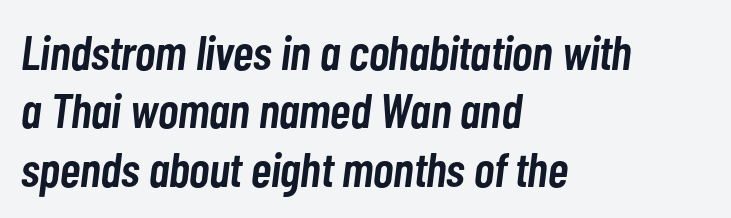
The image shows 49 px semibold, condensed type, italic (leaning right); set left-aligned, line spacing 1.19x, normal letter spacing, not underlined; low stroke contrast and a medium x-height.
